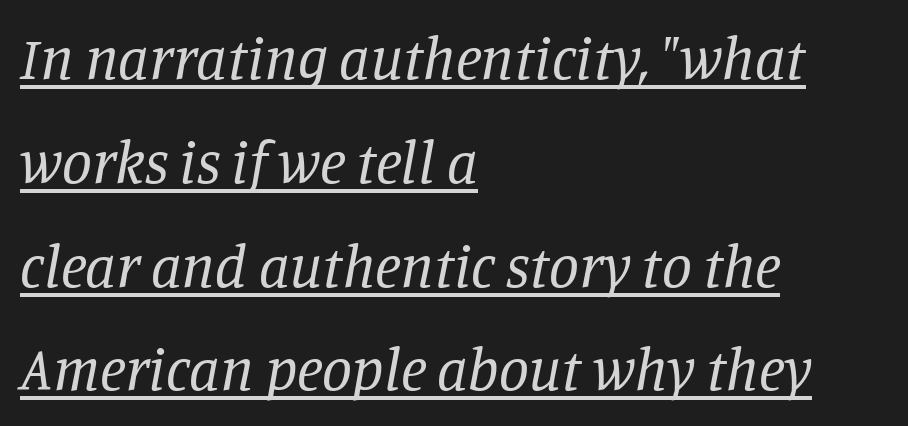
Q: Is the text bold? A: No.
Q: Is the text italic (slanted)? A: Yes, it leans right by about 11 degrees.
Q: Is the typeface a serif or a sans-serif typeface? A: Serif.
Q: Is the text underlined? A: Yes.
Q: How is the paragraph aligned? A: Left-aligned.
Q: Is the spacing between letters normal or unusually wide? A: Normal.
Q: Width (condensed, normal, or wide)? A: Normal.
Q: Stroke contrast? A: Low.
Q: x-height? A: Large.
Q: Monospaced? A: No.
